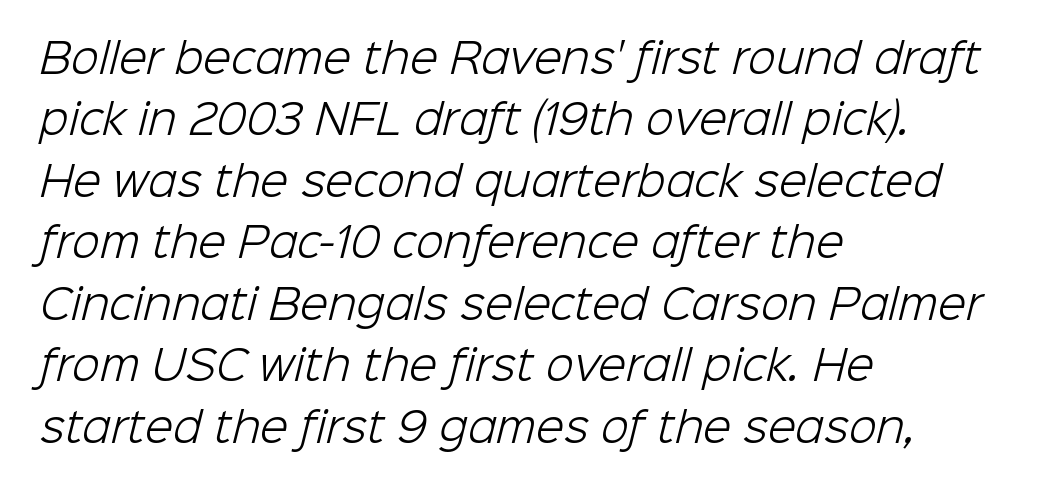
The image shows 41 px light sans-serif type; set left-aligned, normal line spacing (1.5x), normal letter spacing, not underlined; low stroke contrast and a medium x-height.
